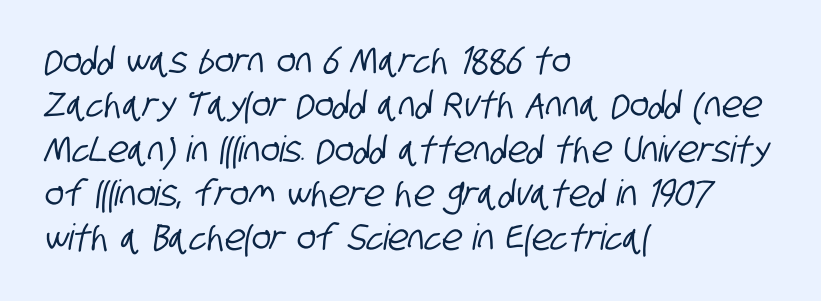
{"serif": "no", "width": "condensed", "stroke_contrast": "low", "x_height": "large", "monospaced": "no", "underline": "no", "align": "left", "line_spacing_ratio": 1.23, "letter_spacing": "normal", "letter_spacing_em": 0.0, "glyph_px": 36}
